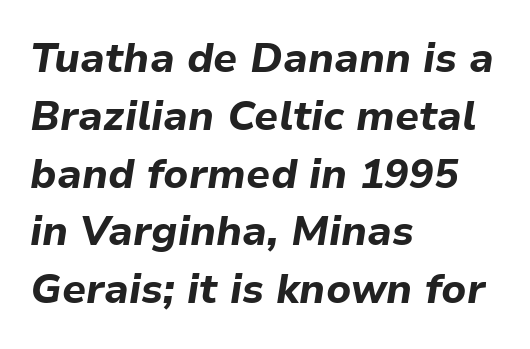
{"italic": "yes", "lean": "right", "slant_degrees": 9, "bold": "yes", "weight": "bold", "width": "normal", "stroke_contrast": "low", "x_height": "medium", "monospaced": "no", "underline": "no", "align": "left", "line_spacing": "normal", "line_spacing_ratio": 1.41, "letter_spacing": "normal", "letter_spacing_em": 0.0, "glyph_px": 41}
